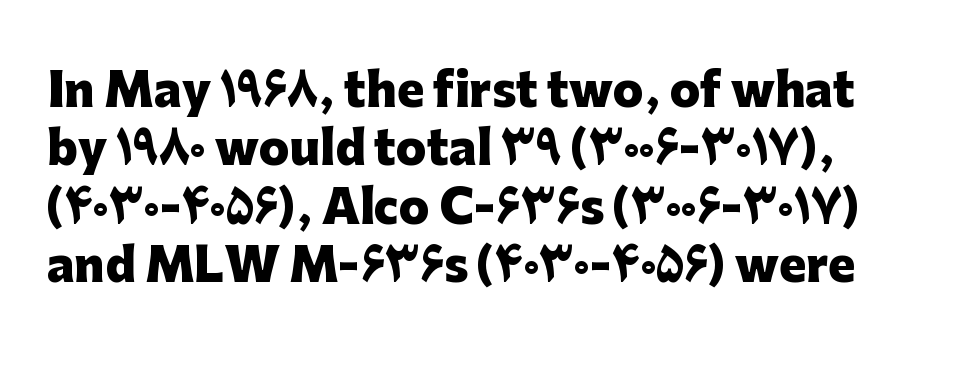
Q: Is the text bold? A: Yes.
Q: Is the text italic (slanted)? A: No, it is upright.
Q: Is the typeface a serif or a sans-serif typeface? A: Sans-serif.
Q: Is the text underlined? A: No.
Q: Is the spacing between letters normal or unusually wide? A: Normal.
Q: Is the spacing between lines tight, normal or loose? A: Normal.
Q: Width (condensed, normal, or wide)? A: Normal.
Q: Stroke contrast? A: Low.
Q: x-height? A: Medium.
Q: Monospaced? A: No.
